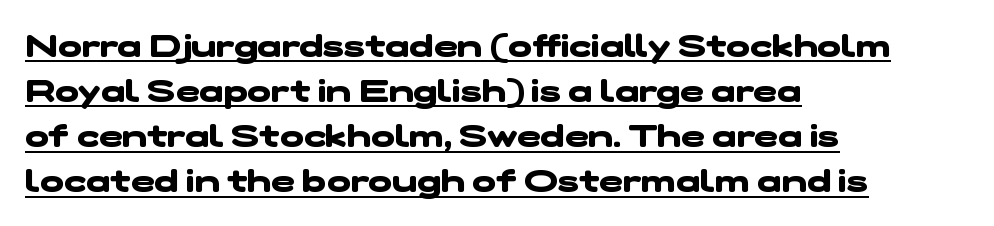
Q: Is the text bold? A: Yes.
Q: Is the typeface a serif or a sans-serif typeface? A: Sans-serif.
Q: Is the text underlined? A: Yes.
Q: How is the paragraph aligned? A: Left-aligned.
Q: Is the spacing between letters normal or unusually wide? A: Normal.
Q: Is the spacing between lines tight, normal or loose? A: Normal.
Q: Width (condensed, normal, or wide)? A: Wide.
Q: Stroke contrast? A: Low.
Q: x-height? A: Medium.
Q: Monospaced? A: No.
